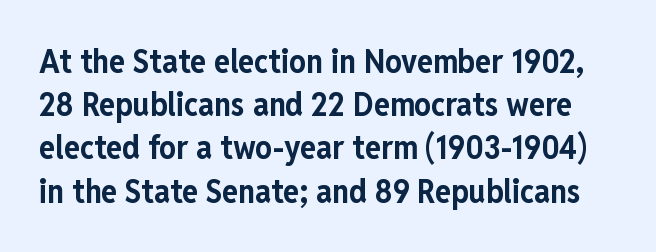
Q: Is the text bold? A: Yes.
Q: Is the text italic (slanted)? A: No, it is upright.
Q: Is the typeface a serif or a sans-serif typeface? A: Sans-serif.
Q: Is the text underlined? A: No.
Q: Is the spacing between letters normal or unusually wide? A: Normal.
Q: Is the spacing between lines tight, normal or loose? A: Normal.
Q: Width (condensed, normal, or wide)? A: Condensed.
Q: Stroke contrast? A: Low.
Q: x-height? A: Medium.
Q: Monospaced? A: No.
